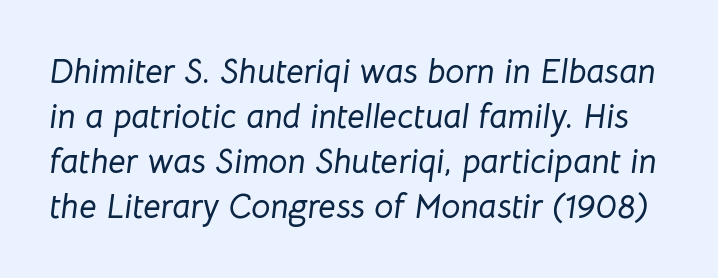
Vertical spacing — default. This sample uses plain, unmodified letter spacing. When letters slant like this, we call the style italic. The specimen omits any rule beneath the text block's lines.
